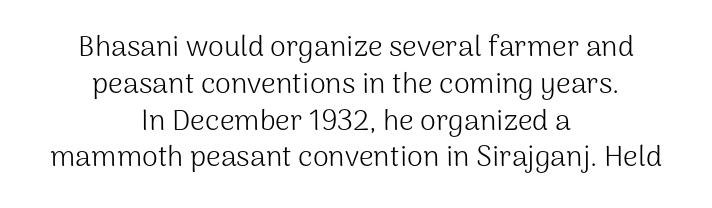
The image shows 29 px light sans-serif type, upright; set centered, normal line spacing (1.27x), normal letter spacing, not underlined; medium stroke contrast and a medium x-height.
